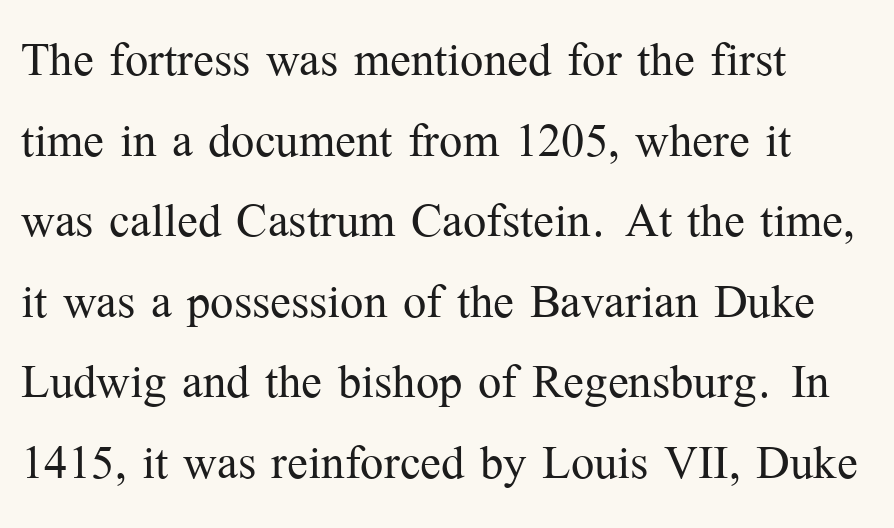
Think standard paragraph weight, or any step lighter than that. The line texture is even and compact thanks to regular tracking. These lines are rendered in a variable-pitch font. Reading down the column, the eye jumps a familiar distance to each next line. Serifs: yes, visible at the terminals of the letterforms.
